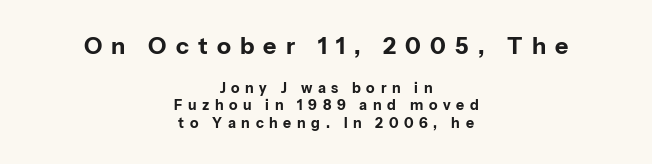
{"italic": "no", "bold": "yes", "underline": "no", "align": "center", "line_spacing": "normal", "line_spacing_ratio": 1.27, "letter_spacing": "wide", "letter_spacing_em": 0.4, "larger_block": "first", "size_ratio": 1.64, "glyph_px": 23}
